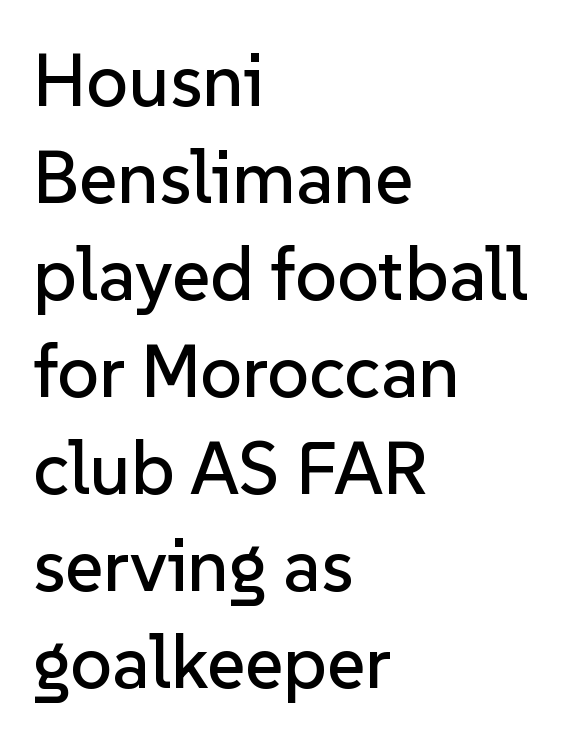
Q: Is the text italic (slanted)? A: No, it is upright.
Q: Is the typeface a serif or a sans-serif typeface? A: Sans-serif.
Q: Is the text underlined? A: No.
Q: How is the paragraph aligned? A: Left-aligned.
Q: Is the spacing between letters normal or unusually wide? A: Normal.
Q: Is the spacing between lines tight, normal or loose? A: Normal.
Q: Width (condensed, normal, or wide)? A: Normal.
Q: Stroke contrast? A: Low.
Q: x-height? A: Medium.
Q: Monospaced? A: No.
